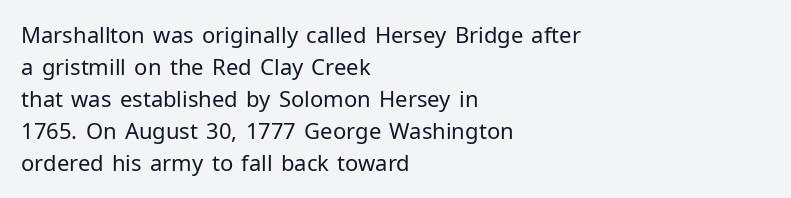
The image shows 22 px text type, upright; set left-aligned, normal line spacing (1.46x), normal letter spacing, not underlined.
